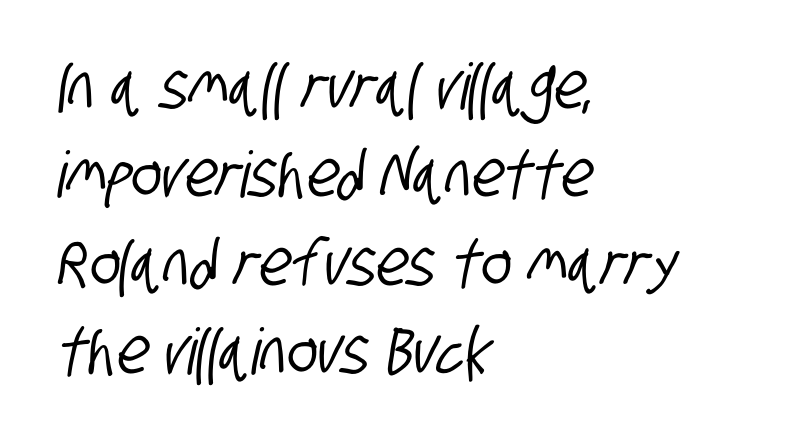
{"serif": "no", "width": "condensed", "stroke_contrast": "low", "x_height": "large", "monospaced": "no", "underline": "no", "align": "left", "line_spacing": "normal", "line_spacing_ratio": 1.38, "letter_spacing": "normal", "letter_spacing_em": 0.0, "glyph_px": 64}
